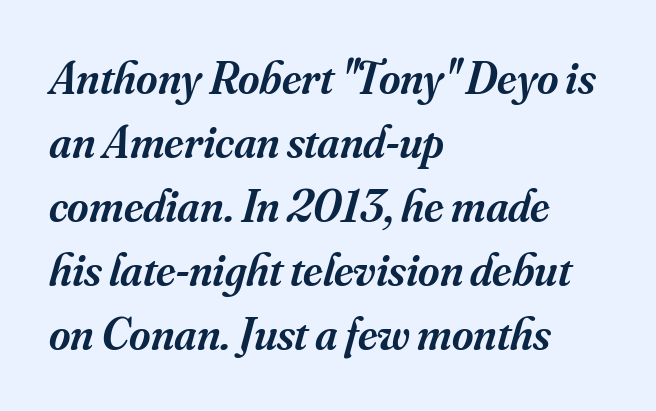
{"serif": "yes", "italic": "yes", "lean": "right", "slant_degrees": 16, "bold": "semi", "weight": "semibold", "width": "normal", "stroke_contrast": "medium", "x_height": "small", "monospaced": "no", "underline": "no", "align": "left", "line_spacing": "normal", "line_spacing_ratio": 1.39, "letter_spacing": "normal", "letter_spacing_em": 0.0, "glyph_px": 46}
